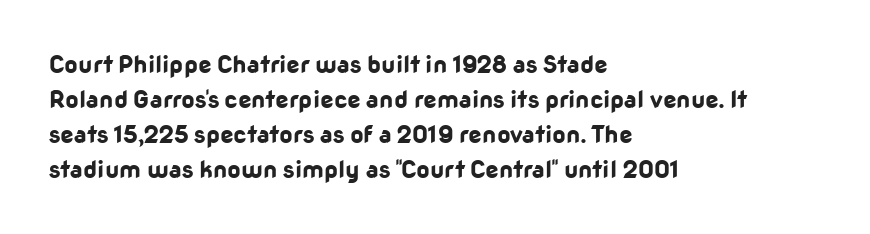
Q: Is the text bold? A: Yes.
Q: Is the text italic (slanted)? A: No, it is upright.
Q: Is the text underlined? A: No.
Q: How is the paragraph aligned? A: Left-aligned.
Q: Is the spacing between letters normal or unusually wide? A: Normal.
Q: Is the spacing between lines tight, normal or loose? A: Normal.
